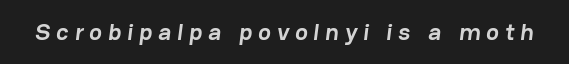
The image shows 24 px bold type; set unusually wide letter spacing (+0.25 em), not underlined.
